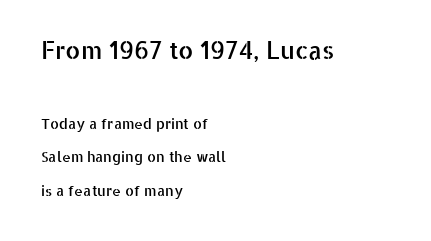
Q: Is the text italic (slanted)? A: No, it is upright.
Q: Is the text underlined? A: No.
Q: How is the paragraph aligned? A: Left-aligned.
Q: Is the spacing between letters normal or unusually wide? A: Normal.
Q: Is the spacing between lines tight, normal or loose? A: Loose.
Q: Which block of text is set in a larger size, the first (top) or the second (bottom)? A: The first (top) one.
